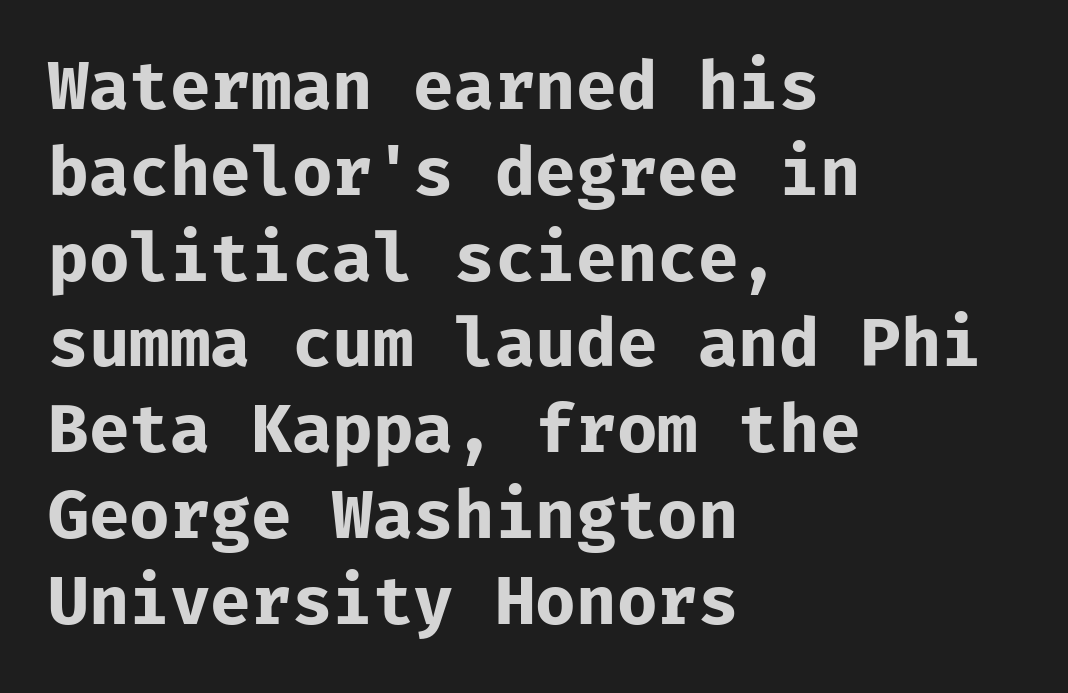
{"serif": "no", "italic": "no", "bold": "yes", "weight": "bold", "width": "normal", "stroke_contrast": "low", "x_height": "medium", "monospaced": "yes", "underline": "no", "align": "left", "line_spacing": "normal", "line_spacing_ratio": 1.3, "letter_spacing": "normal", "letter_spacing_em": 0.0, "glyph_px": 66}
